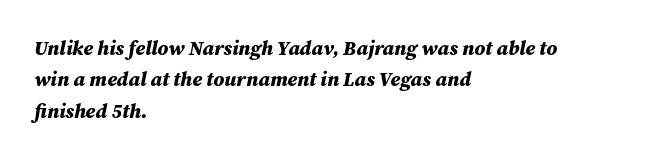
Q: Is the text bold? A: Yes.
Q: Is the text italic (slanted)? A: Yes, it leans right by about 12 degrees.
Q: Is the text underlined? A: No.
Q: How is the paragraph aligned? A: Left-aligned.
Q: Is the spacing between letters normal or unusually wide? A: Normal.
Q: Is the spacing between lines tight, normal or loose? A: Normal.
